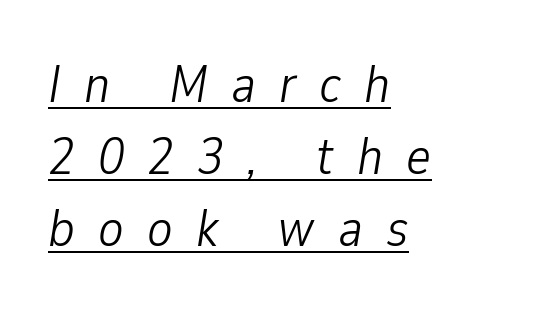
Rendered with sloped, italic letterforms. Proportional: the letters do not fall into vertical columns. The tracking reads as deliberately expanded to a designer's eye. Weight class: somewhere from thin through regular.
